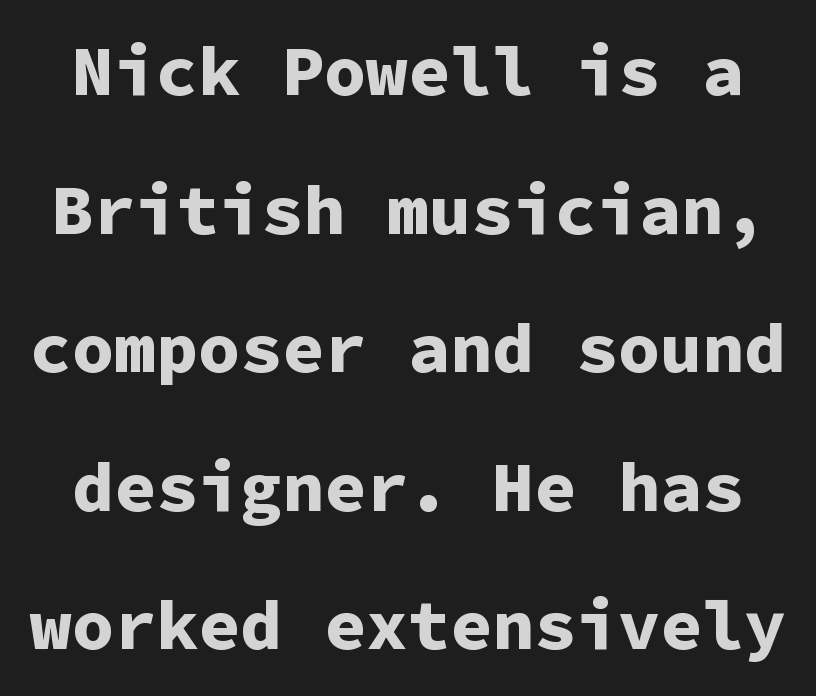
{"serif": "no", "italic": "no", "bold": "yes", "weight": "bold", "width": "normal", "stroke_contrast": "low", "x_height": "medium", "monospaced": "yes", "underline": "no", "line_spacing": "loose", "line_spacing_ratio": 1.98, "letter_spacing": "normal", "letter_spacing_em": 0.0, "glyph_px": 70}
